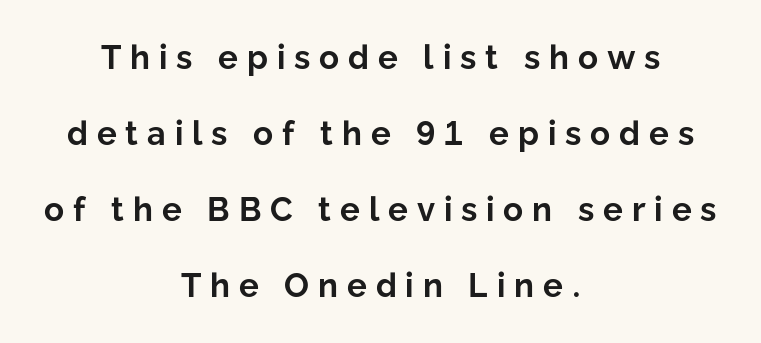
This rendering uses center alignment, leaving both contours irregular but symmetric. The words here are not underlined. Letter spacing: wide. The letters advance in unequal steps, a hallmark of proportional type. Look at the bottom of the vertical strokes: they stop flat, with no serifs.
